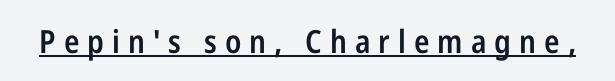
The image shows 32 px semibold, condensed sans-serif type, upright; set unusually wide letter spacing (+0.25 em), underlined; low stroke contrast and a medium x-height.
